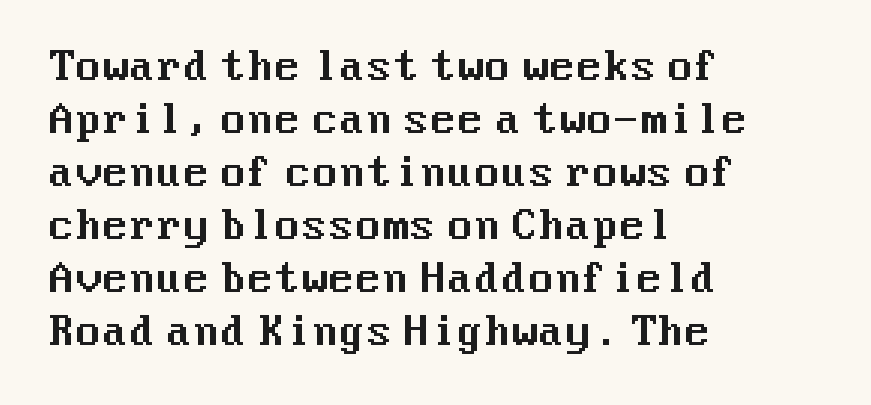
{"serif": "no", "italic": "no", "width": "normal", "stroke_contrast": "medium", "x_height": "medium", "underline": "no", "align": "left", "line_spacing": "normal", "line_spacing_ratio": 1.36, "letter_spacing": "normal", "letter_spacing_em": 0.0, "glyph_px": 39}
